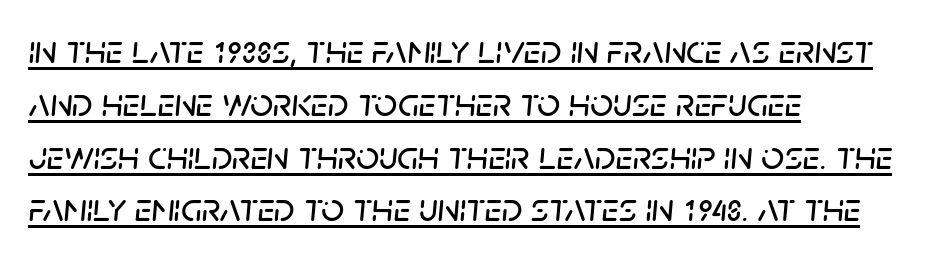
Summary of vertical rhythm: regular, with standard interline spacing. Between one letter and the next there's only the usual sliver of space. Spacing verdict: proportional, widths tailored to each character. Looking at the ascenders, they clearly lean.
